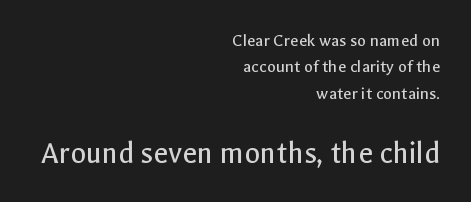
{"serif": "no", "italic": "no", "bold": "no", "weight": "regular", "width": "normal", "x_height": "medium", "monospaced": "no", "underline": "no", "align": "right", "line_spacing": "normal", "line_spacing_ratio": 1.47, "letter_spacing": "normal", "letter_spacing_em": 0.0, "larger_block": "second", "size_ratio": 1.78, "glyph_px": 32}
